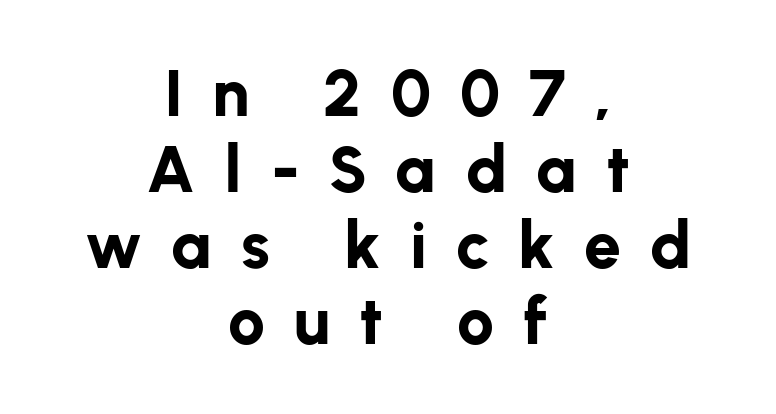
{"serif": "no", "italic": "no", "bold": "yes", "weight": "bold", "width": "normal", "stroke_contrast": "low", "x_height": "medium", "monospaced": "no", "underline": "no", "align": "center", "line_spacing": "tight", "line_spacing_ratio": 1.15, "letter_spacing": "wide", "letter_spacing_em": 0.44, "glyph_px": 66}
